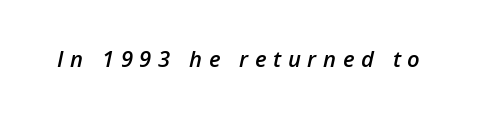
Display-style spreading of the glyphs; the letterfit is very open. The lettering tilts uniformly, giving the passage an italic look. Underline: absent. These words are printed semibold, heavier than regular yet not bold.
